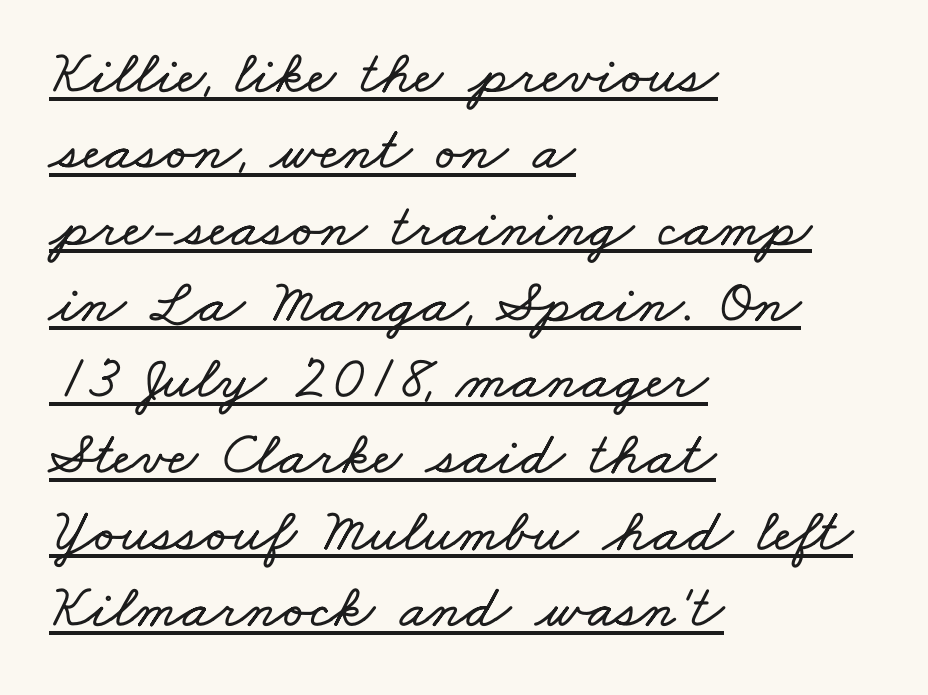
Underline: present. Looks like regular typesetting: each glyph gets only the width it needs. You could call the tracking neutral — neither tight nor loose. These lines stack with their left ends in a neat column.
